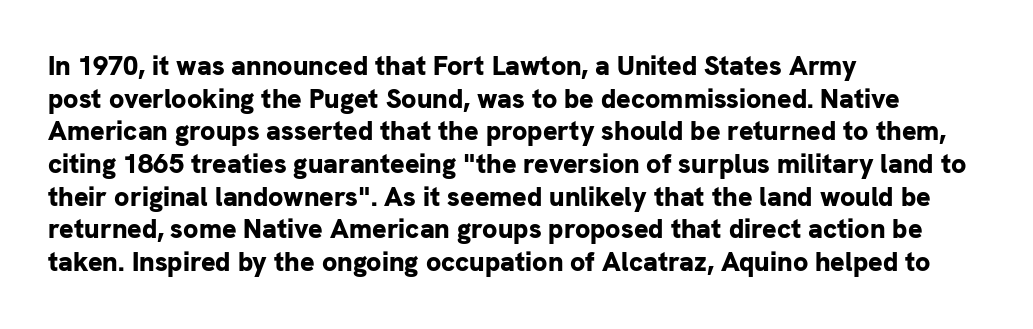
Q: Is the text bold? A: Yes.
Q: Is the text italic (slanted)? A: No, it is upright.
Q: Is the text underlined? A: No.
Q: How is the paragraph aligned? A: Left-aligned.
Q: Is the spacing between letters normal or unusually wide? A: Normal.
